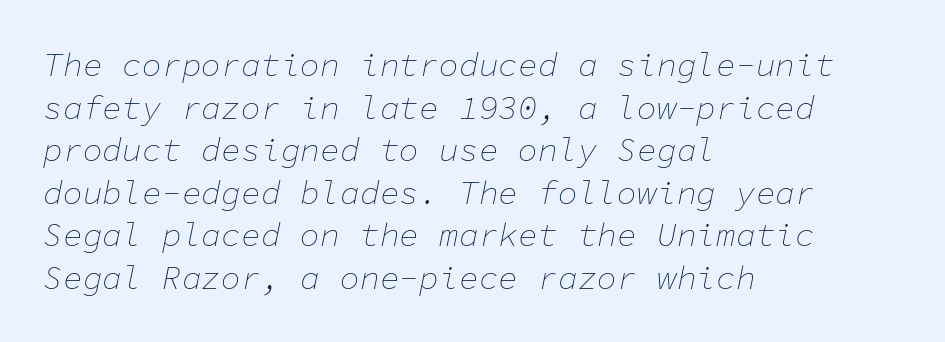
Q: Is the text bold? A: No.
Q: Is the text italic (slanted)? A: Yes, it leans right by about 11 degrees.
Q: Is the text underlined? A: No.
Q: How is the paragraph aligned? A: Left-aligned.
Q: Is the spacing between letters normal or unusually wide? A: Normal.
Q: Is the spacing between lines tight, normal or loose? A: Normal.
Q: Width (condensed, normal, or wide)? A: Normal.
Q: Stroke contrast? A: Low.
Q: x-height? A: Medium.
Q: Monospaced? A: Yes.
